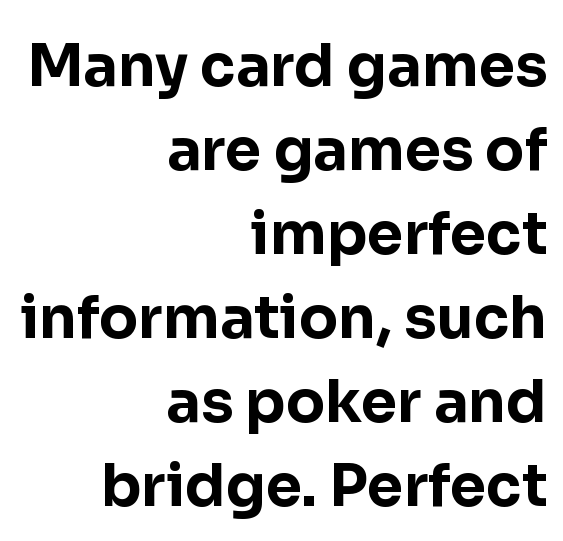
Q: Is the text bold? A: Yes.
Q: Is the text italic (slanted)? A: No, it is upright.
Q: Is the typeface a serif or a sans-serif typeface? A: Sans-serif.
Q: Is the text underlined? A: No.
Q: How is the paragraph aligned? A: Right-aligned.
Q: Is the spacing between letters normal or unusually wide? A: Normal.
Q: Is the spacing between lines tight, normal or loose? A: Normal.
Q: Width (condensed, normal, or wide)? A: Normal.
Q: Stroke contrast? A: Low.
Q: x-height? A: Medium.
Q: Monospaced? A: No.
